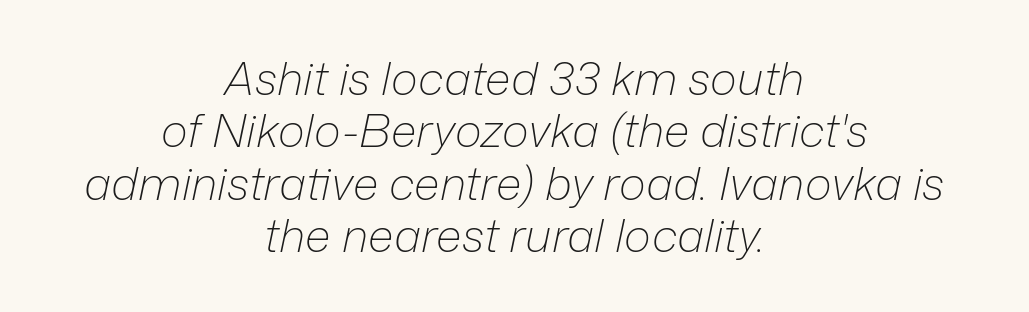
{"italic": "yes", "lean": "right", "slant_degrees": 12, "bold": "no", "weight": "light", "width": "normal", "stroke_contrast": "low", "x_height": "medium", "monospaced": "no", "underline": "no", "align": "center", "line_spacing": "tight", "line_spacing_ratio": 1.14, "letter_spacing": "normal", "letter_spacing_em": 0.0, "glyph_px": 46}
